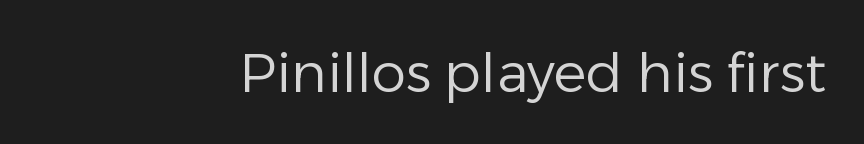
The image shows 55 px regular-weight sans-serif type, upright; set right-aligned, normal letter spacing, not underlined; low stroke contrast and a medium x-height.
